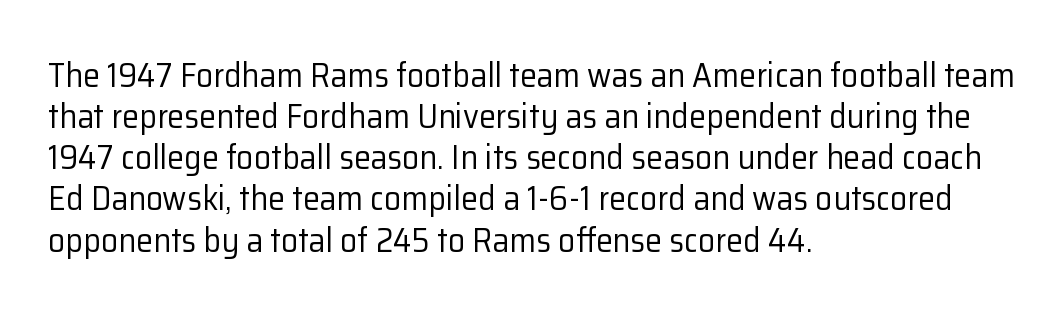
Ink coverage per letter is moderate at most. The paragraph has a hard left edge and a soft right edge. Beneath every word, the page is bare. Nope, no serifs anywhere on these letters. Think of a printed novel: that variable character pitch is what you see here.
